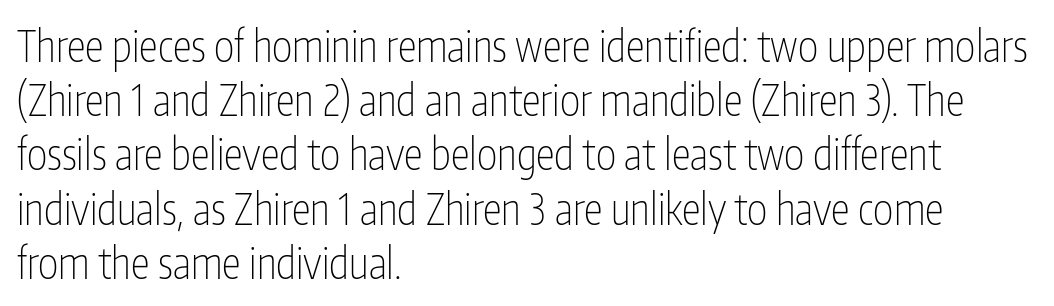
{"serif": "no", "italic": "no", "bold": "no", "weight": "thin", "width": "condensed", "stroke_contrast": "low", "x_height": "medium", "monospaced": "no", "underline": "no", "align": "left", "line_spacing": "normal", "line_spacing_ratio": 1.26, "letter_spacing": "normal", "letter_spacing_em": 0.0, "glyph_px": 43}
